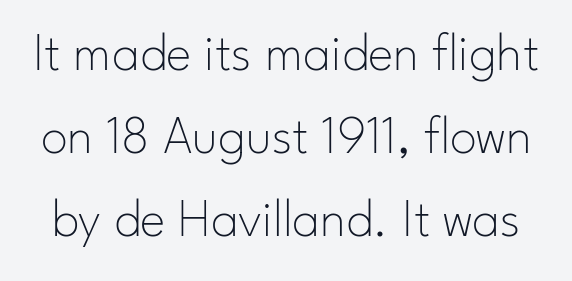
Q: Is the text bold? A: No.
Q: Is the text italic (slanted)? A: No, it is upright.
Q: Is the typeface a serif or a sans-serif typeface? A: Sans-serif.
Q: Is the text underlined? A: No.
Q: Is the spacing between letters normal or unusually wide? A: Normal.
Q: Is the spacing between lines tight, normal or loose? A: Normal.
Q: Width (condensed, normal, or wide)? A: Normal.
Q: Stroke contrast? A: Low.
Q: x-height? A: Small.
Q: Monospaced? A: No.
